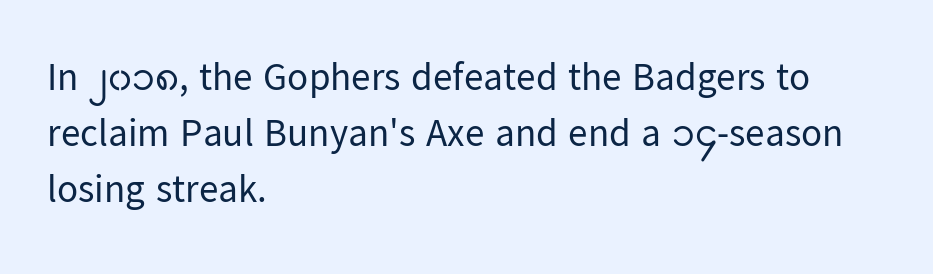
Q: Is the text bold? A: No.
Q: Is the text italic (slanted)? A: No, it is upright.
Q: Is the typeface a serif or a sans-serif typeface? A: Sans-serif.
Q: Is the text underlined? A: No.
Q: How is the paragraph aligned? A: Left-aligned.
Q: Is the spacing between letters normal or unusually wide? A: Normal.
Q: Is the spacing between lines tight, normal or loose? A: Normal.
Q: Width (condensed, normal, or wide)? A: Normal.
Q: Stroke contrast? A: Low.
Q: x-height? A: Medium.
Q: Monospaced? A: No.
